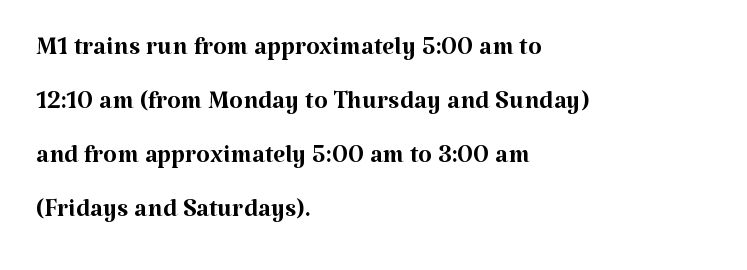
Q: Is the text bold? A: No.
Q: Is the text italic (slanted)? A: No, it is upright.
Q: Is the typeface a serif or a sans-serif typeface? A: Serif.
Q: Is the text underlined? A: No.
Q: How is the paragraph aligned? A: Left-aligned.
Q: Is the spacing between letters normal or unusually wide? A: Normal.
Q: Is the spacing between lines tight, normal or loose? A: Normal.
Q: Width (condensed, normal, or wide)? A: Normal.
Q: Stroke contrast? A: Medium.
Q: x-height? A: Medium.
Q: Monospaced? A: No.
